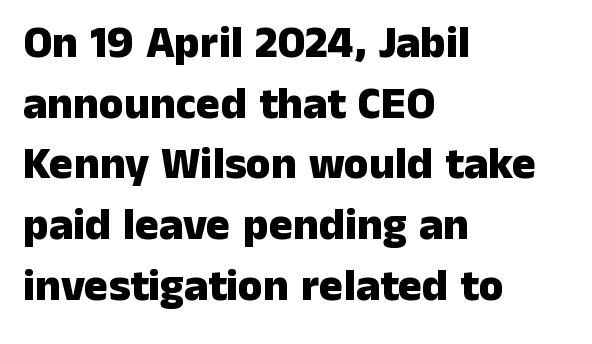
{"serif": "no", "italic": "no", "bold": "yes", "weight": "heavy", "width": "normal", "stroke_contrast": "low", "x_height": "medium", "monospaced": "no", "underline": "no", "align": "left", "line_spacing": "normal", "line_spacing_ratio": 1.35, "letter_spacing": "normal", "letter_spacing_em": 0.0, "glyph_px": 45}
